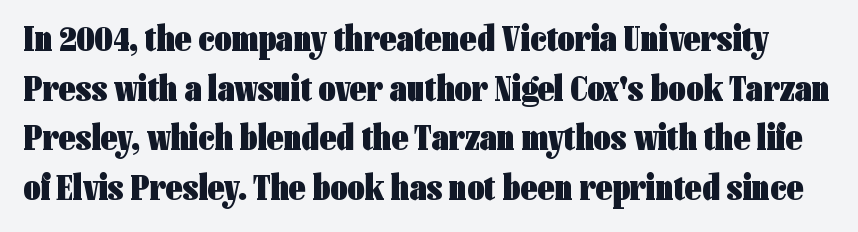
Students, observe: this is what conventionally led text looks like. Heavy, bold letterforms. The space directly below the letters is spotless. Nobody touched the tracking dial on this one. The passage shown is typeset with a sans-serif family.
